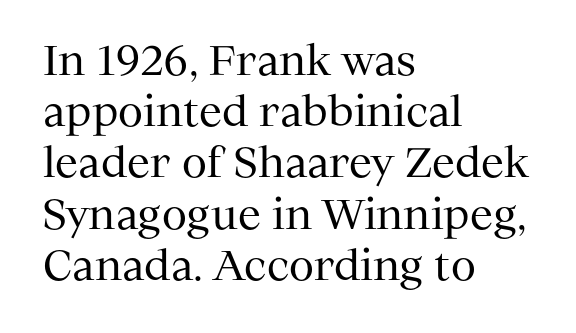
Q: Is the text bold? A: No.
Q: Is the text italic (slanted)? A: No, it is upright.
Q: Is the typeface a serif or a sans-serif typeface? A: Serif.
Q: Is the text underlined? A: No.
Q: How is the paragraph aligned? A: Left-aligned.
Q: Is the spacing between letters normal or unusually wide? A: Normal.
Q: Is the spacing between lines tight, normal or loose? A: Normal.
Q: Width (condensed, normal, or wide)? A: Normal.
Q: Stroke contrast? A: Medium.
Q: x-height? A: Medium.
Q: Monospaced? A: No.
